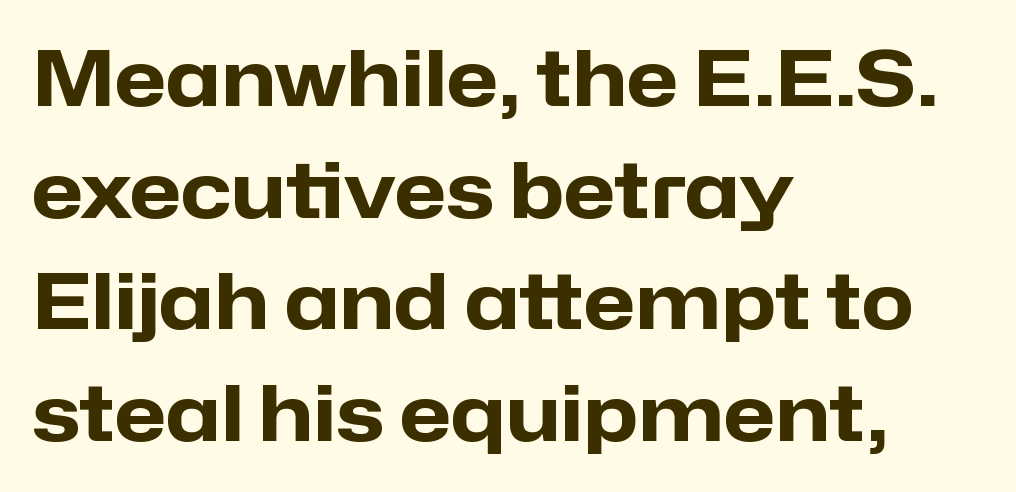
Q: Is the text bold? A: Yes.
Q: Is the text italic (slanted)? A: No, it is upright.
Q: Is the typeface a serif or a sans-serif typeface? A: Sans-serif.
Q: Is the text underlined? A: No.
Q: How is the paragraph aligned? A: Left-aligned.
Q: Is the spacing between letters normal or unusually wide? A: Normal.
Q: Is the spacing between lines tight, normal or loose? A: Normal.
Q: Width (condensed, normal, or wide)? A: Normal.
Q: Stroke contrast? A: Low.
Q: x-height? A: Medium.
Q: Monospaced? A: No.
